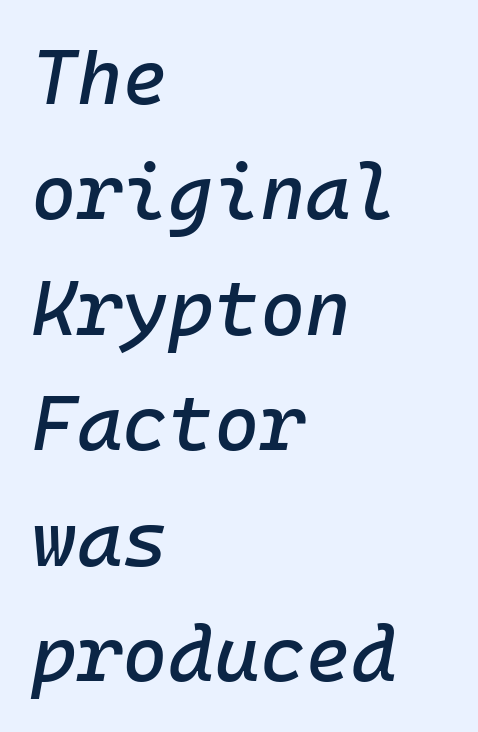
The image shows 78 px text type, italic (leaning right), monospaced; set left-aligned, normal line spacing (1.48x), normal letter spacing, not underlined; low stroke contrast and a medium x-height.
